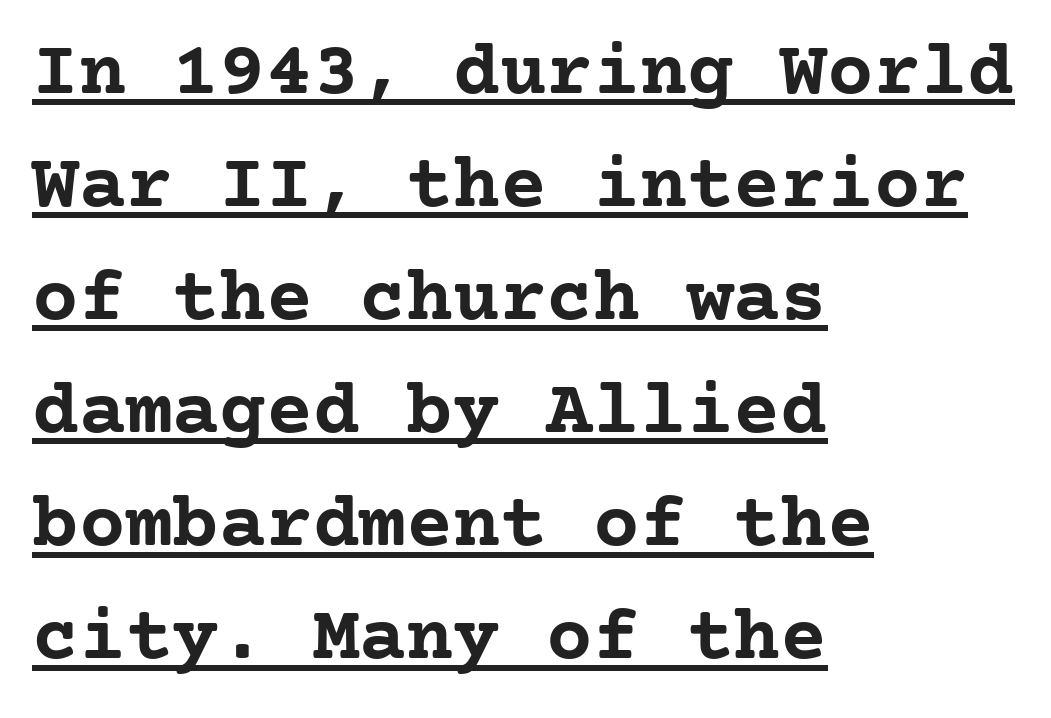
The image shows 78 px semibold serif type, upright; set left-aligned, normal line spacing (1.45x), normal letter spacing, underlined; low stroke contrast and a medium x-height.
